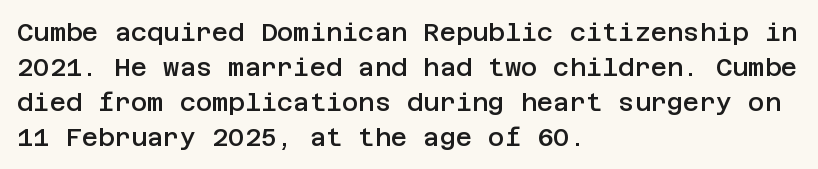
{"italic": "no", "bold": "semi", "underline": "no", "align": "left", "line_spacing": "normal", "line_spacing_ratio": 1.4, "letter_spacing": "normal", "letter_spacing_em": 0.0, "glyph_px": 25}
